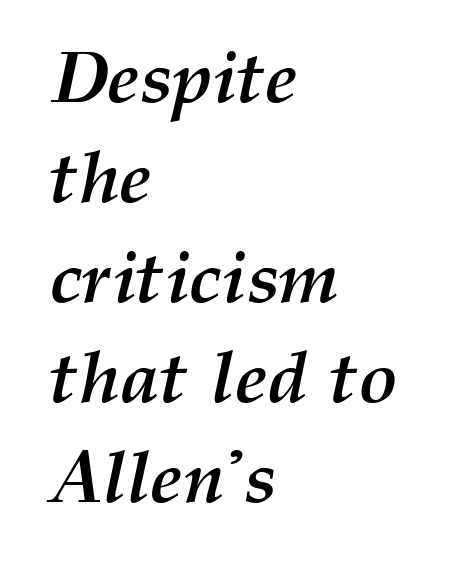
{"italic": "yes", "lean": "right", "slant_degrees": 12, "bold": "yes", "weight": "semibold", "width": "normal", "stroke_contrast": "medium", "x_height": "medium", "monospaced": "no", "underline": "no", "align": "left", "line_spacing": "normal", "line_spacing_ratio": 1.37, "letter_spacing": "normal", "letter_spacing_em": 0.0, "glyph_px": 73}
